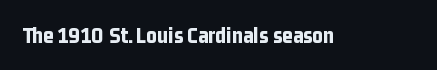
Q: Is the text bold? A: Yes.
Q: Is the text italic (slanted)? A: No, it is upright.
Q: Is the text underlined? A: No.
Q: Is the spacing between letters normal or unusually wide? A: Normal.
